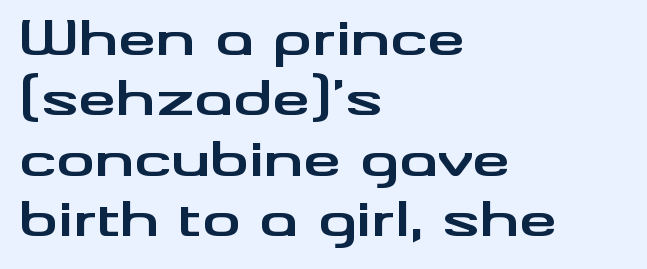
Posture: straight, roman, zero tilt. Look at the stroke-to-counter ratio: heavy, a bold. The glyphs are unaccompanied by any horizontal stroke below them. The designer went with a sans here, leaving each stem footless.
